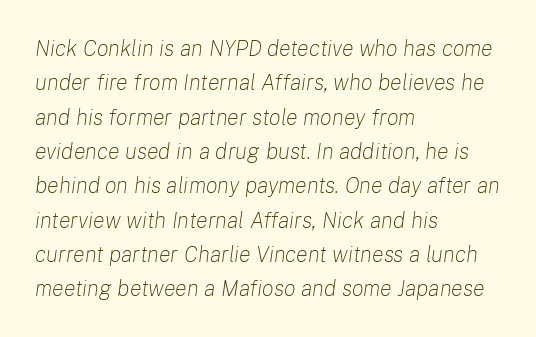
Q: Is the text bold? A: No.
Q: Is the text italic (slanted)? A: Yes, it leans right by about 8 degrees.
Q: Is the text underlined? A: No.
Q: How is the paragraph aligned? A: Left-aligned.
Q: Is the spacing between letters normal or unusually wide? A: Normal.
Q: Is the spacing between lines tight, normal or loose? A: Normal.
